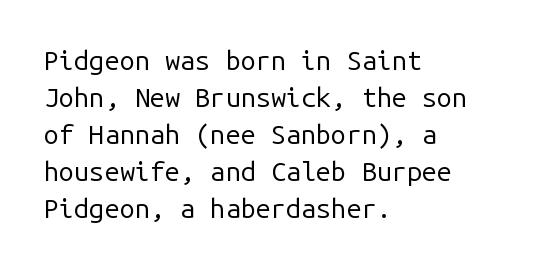
Q: Is the text bold? A: No.
Q: Is the text italic (slanted)? A: No, it is upright.
Q: Is the text underlined? A: No.
Q: How is the paragraph aligned? A: Left-aligned.
Q: Is the spacing between letters normal or unusually wide? A: Normal.
Q: Is the spacing between lines tight, normal or loose? A: Normal.
